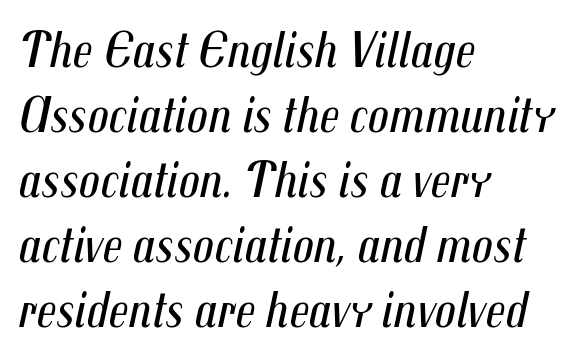
{"italic": "yes", "lean": "right", "slant_degrees": 12, "bold": "no", "weight": "regular", "width": "condensed", "stroke_contrast": "medium", "x_height": "medium", "monospaced": "no", "underline": "no", "align": "left", "line_spacing": "normal", "line_spacing_ratio": 1.25, "letter_spacing": "normal", "letter_spacing_em": 0.0, "glyph_px": 52}
